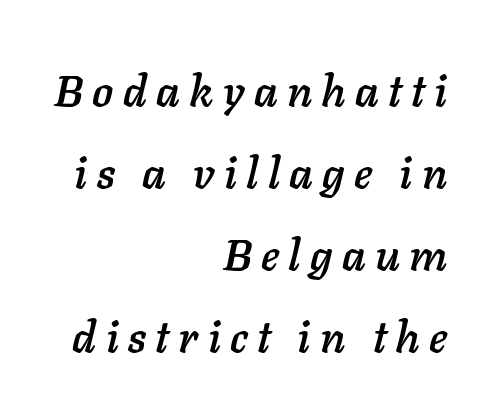
{"italic": "yes", "lean": "right", "slant_degrees": 11, "width": "normal", "stroke_contrast": "low", "x_height": "medium", "monospaced": "no", "underline": "no", "align": "right", "line_spacing_ratio": 1.86, "letter_spacing": "wide", "letter_spacing_em": 0.21, "glyph_px": 44}
